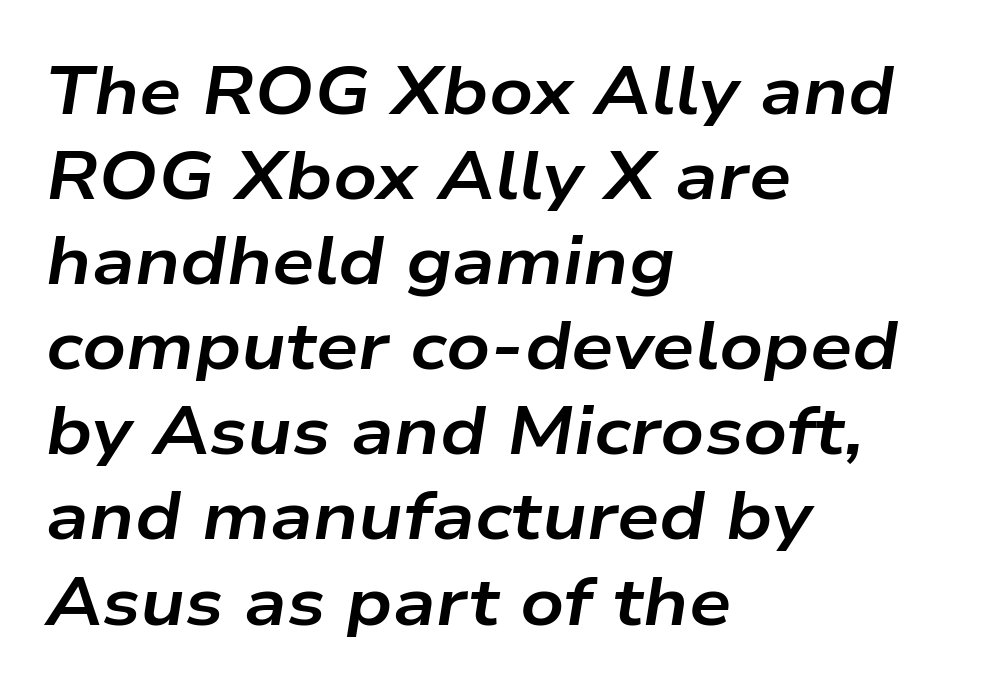
The typesetting leans heavy: a genuine bold. Baseline-to-baseline distance is the conventional proportion of letter height. This rendering uses left alignment, leaving the right contour irregular. Does extra space separate the letters? No, they use regular spacing.
